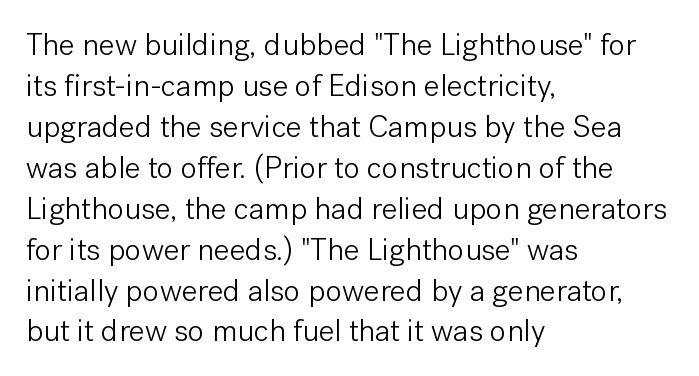
Rows of type keep a routine distance in the vertical direction. The type sits square on the baseline with zero lean. Stroke thickness stays within the range of a standard reading face or lighter. These lines are set flush left with a ragged right edge. Between one letter and the next there's only the usual sliver of space.
